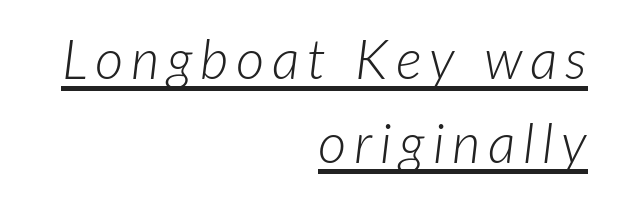
{"italic": "yes", "lean": "right", "slant_degrees": 7, "bold": "no", "weight": "light", "width": "normal", "stroke_contrast": "low", "x_height": "medium", "monospaced": "no", "underline": "yes", "align": "right", "line_spacing": "normal", "line_spacing_ratio": 1.52, "glyph_px": 55}
